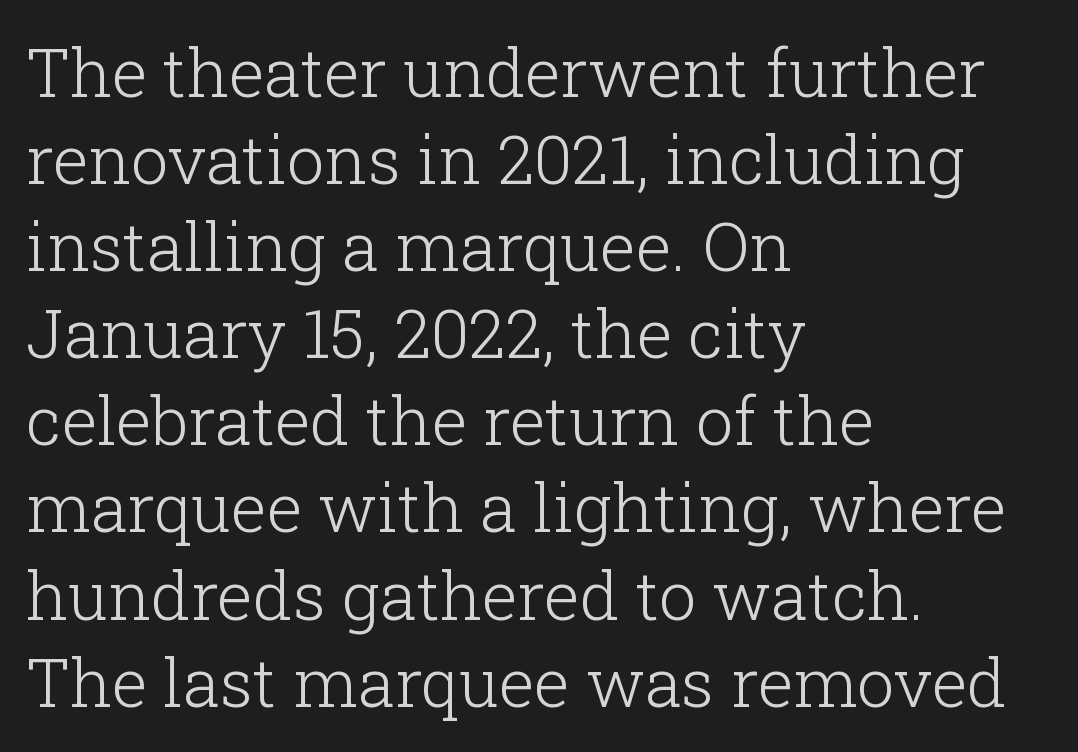
Q: Is the text bold? A: No.
Q: Is the text italic (slanted)? A: No, it is upright.
Q: Is the typeface a serif or a sans-serif typeface? A: Serif.
Q: Is the text underlined? A: No.
Q: How is the paragraph aligned? A: Left-aligned.
Q: Is the spacing between letters normal or unusually wide? A: Normal.
Q: Is the spacing between lines tight, normal or loose? A: Normal.
Q: Width (condensed, normal, or wide)? A: Normal.
Q: Stroke contrast? A: Low.
Q: x-height? A: Medium.
Q: Monospaced? A: No.
